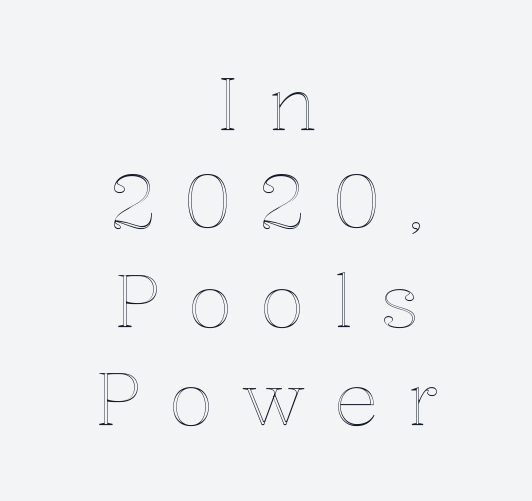
Tracking here is generous; glyphs stand well apart from one another. A typesetter would call this proportional, since set widths differ per character. The lettering stays uniformly vertical, giving the passage a roman look. The passage shown is not underscored anywhere. Leading: standard. Horizontal alignment here is central, giving a formal, balanced look.
